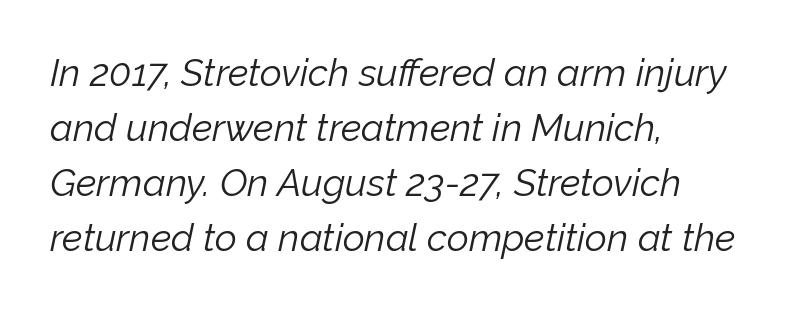
{"italic": "yes", "lean": "right", "slant_degrees": 12, "bold": "no", "weight": "light", "width": "normal", "stroke_contrast": "low", "x_height": "medium", "monospaced": "no", "underline": "no", "align": "left", "line_spacing": "normal", "line_spacing_ratio": 1.45, "letter_spacing": "normal", "letter_spacing_em": 0.0, "glyph_px": 38}
